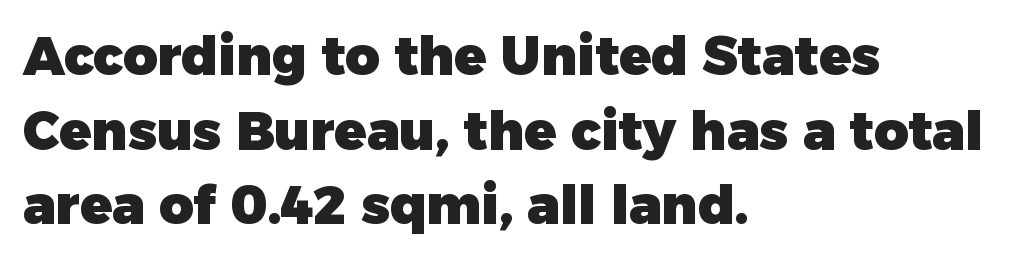
Leading: standard. Left-aligned paragraph, ragged on the right. Serif or sans? Sans — the stroke terminals are bare. Ordinary non-slanted type is in use.
